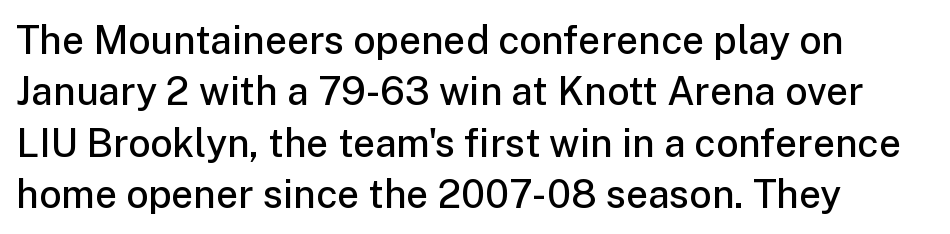
The image shows 39 px semibold sans-serif type, upright; set left-aligned, normal line spacing (1.32x), normal letter spacing, not underlined; low stroke contrast and a medium x-height.
